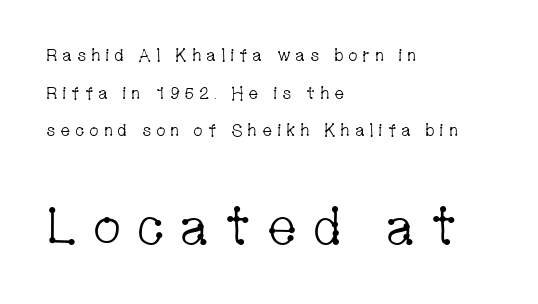
Q: Is the text bold? A: No.
Q: Is the text italic (slanted)? A: No, it is upright.
Q: Is the typeface a serif or a sans-serif typeface? A: Serif.
Q: Is the text underlined? A: No.
Q: How is the paragraph aligned? A: Left-aligned.
Q: Is the spacing between letters normal or unusually wide? A: Unusually wide.
Q: Is the spacing between lines tight, normal or loose? A: Loose.
Q: Which block of text is set in a larger size, the first (top) or the second (bottom)? A: The second (bottom) one.
Q: Width (condensed, normal, or wide)? A: Condensed.
Q: Stroke contrast? A: Low.
Q: x-height? A: Medium.
Q: Monospaced? A: No.
